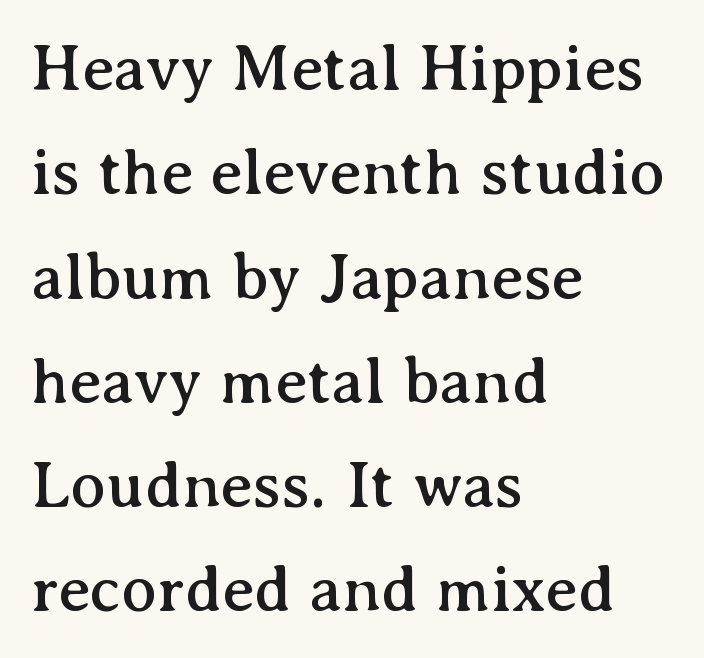
Q: Is the text italic (slanted)? A: No, it is upright.
Q: Is the typeface a serif or a sans-serif typeface? A: Serif.
Q: Is the text underlined? A: No.
Q: How is the paragraph aligned? A: Left-aligned.
Q: Is the spacing between letters normal or unusually wide? A: Normal.
Q: Is the spacing between lines tight, normal or loose? A: Normal.
Q: Width (condensed, normal, or wide)? A: Normal.
Q: Stroke contrast? A: Medium.
Q: x-height? A: Medium.
Q: Monospaced? A: No.
